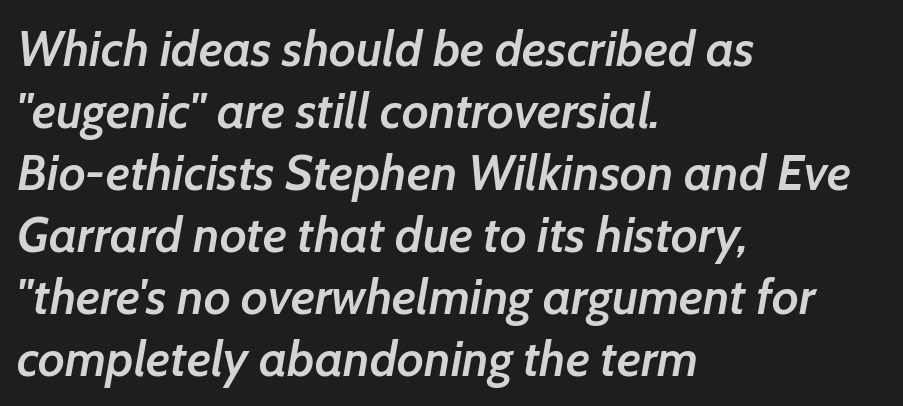
Q: Is the text bold? A: Semi-bold.
Q: Is the text italic (slanted)? A: Yes, it leans right by about 7 degrees.
Q: Is the text underlined? A: No.
Q: How is the paragraph aligned? A: Left-aligned.
Q: Is the spacing between letters normal or unusually wide? A: Normal.
Q: Width (condensed, normal, or wide)? A: Normal.
Q: Stroke contrast? A: Low.
Q: x-height? A: Medium.
Q: Monospaced? A: No.
